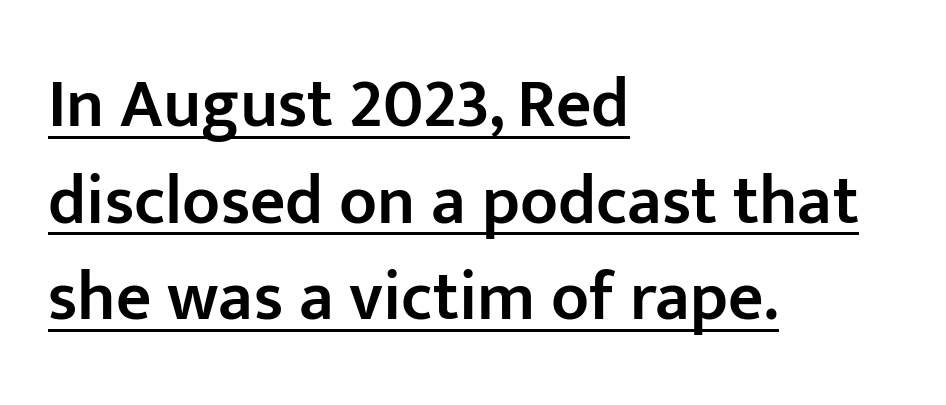
{"serif": "no", "italic": "no", "bold": "semi", "weight": "semibold", "width": "normal", "stroke_contrast": "low", "x_height": "medium", "monospaced": "no", "underline": "yes", "align": "left", "line_spacing": "normal", "line_spacing_ratio": 1.4, "letter_spacing": "normal", "letter_spacing_em": 0.0, "glyph_px": 69}
